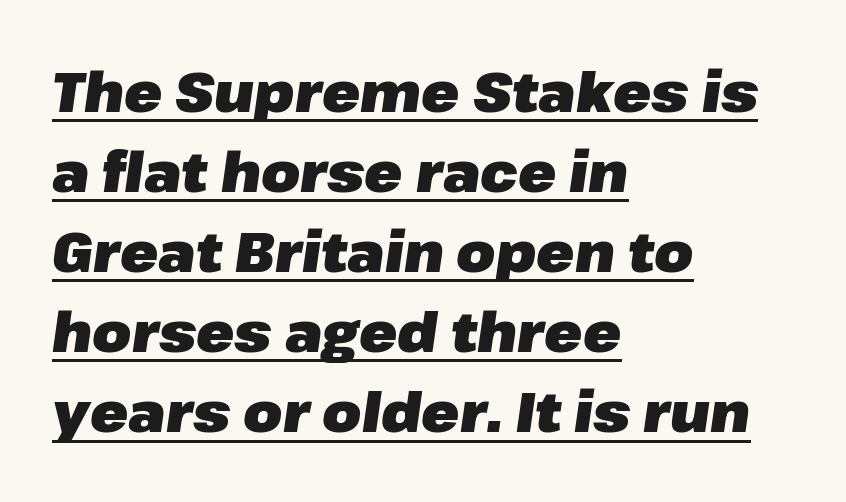
Q: Is the text bold? A: Yes.
Q: Is the text italic (slanted)? A: Yes, it leans right by about 8 degrees.
Q: Is the text underlined? A: Yes.
Q: How is the paragraph aligned? A: Left-aligned.
Q: Is the spacing between letters normal or unusually wide? A: Normal.
Q: Is the spacing between lines tight, normal or loose? A: Normal.
Q: Width (condensed, normal, or wide)? A: Normal.
Q: Stroke contrast? A: Low.
Q: x-height? A: Medium.
Q: Monospaced? A: No.
